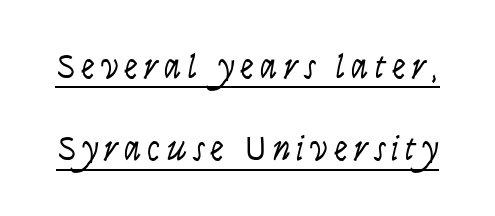
{"serif": "no", "bold": "no", "weight": "light", "width": "condensed", "stroke_contrast": "low", "x_height": "large", "monospaced": "no", "underline": "yes", "line_spacing": "loose", "line_spacing_ratio": 2.35, "glyph_px": 35}
